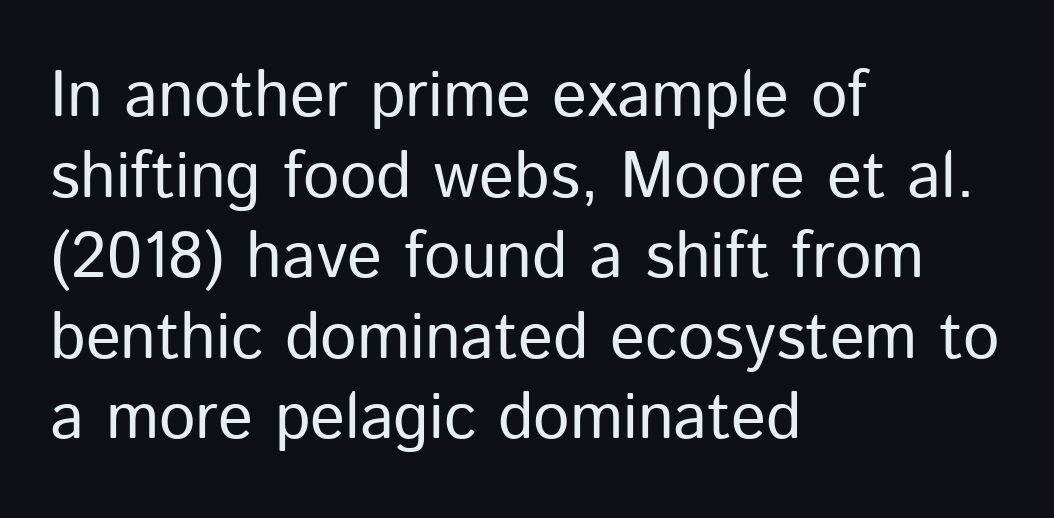
The image shows 65 px regular-weight sans-serif type, upright; set left-aligned, line spacing 1.24x, normal letter spacing, not underlined; low stroke contrast and a medium x-height.
